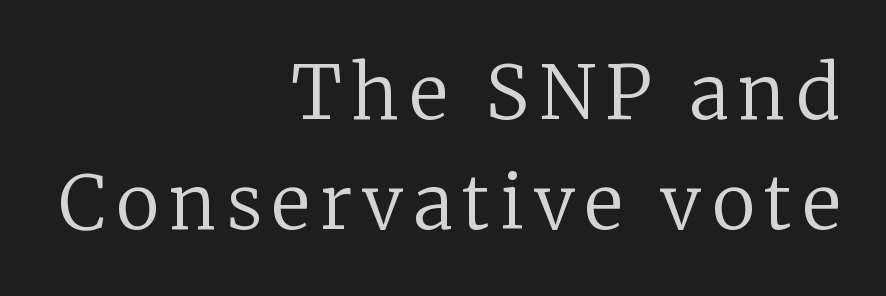
Q: Is the text bold? A: No.
Q: Is the text italic (slanted)? A: No, it is upright.
Q: Is the typeface a serif or a sans-serif typeface? A: Serif.
Q: Is the text underlined? A: No.
Q: How is the paragraph aligned? A: Right-aligned.
Q: Is the spacing between lines tight, normal or loose? A: Normal.
Q: Width (condensed, normal, or wide)? A: Normal.
Q: Stroke contrast? A: Low.
Q: x-height? A: Medium.
Q: Monospaced? A: No.
